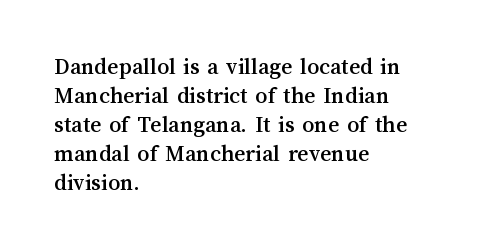
The area under the type is left untouched. Is the block centered? No — it sits flush against the left margin. Default kerning and tracking; the words read as compact shapes. Is there any slant? The stems are plumb.
